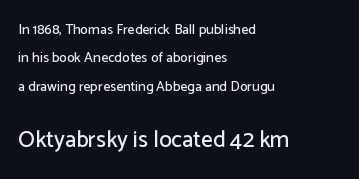
{"italic": "no", "underline": "no", "align": "left", "line_spacing": "loose", "line_spacing_ratio": 2.02, "letter_spacing": "normal", "letter_spacing_em": 0.0, "larger_block": "second", "size_ratio": 1.64, "glyph_px": 23}
